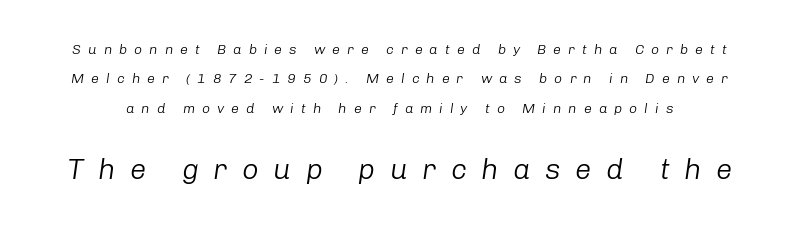
Q: Is the text bold? A: No.
Q: Is the text italic (slanted)? A: Yes, it leans right by about 8 degrees.
Q: Is the text underlined? A: No.
Q: Is the spacing between letters normal or unusually wide? A: Unusually wide.
Q: Is the spacing between lines tight, normal or loose? A: Loose.
Q: Which block of text is set in a larger size, the first (top) or the second (bottom)? A: The second (bottom) one.
Q: Width (condensed, normal, or wide)? A: Normal.
Q: Stroke contrast? A: Low.
Q: x-height? A: Medium.
Q: Monospaced? A: No.
